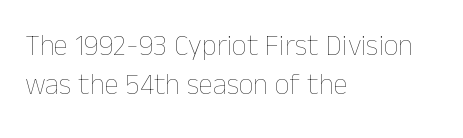
The image shows 29 px thin type, upright; set left-aligned, normal line spacing (1.33x), normal letter spacing, not underlined; low stroke contrast and a medium x-height.
